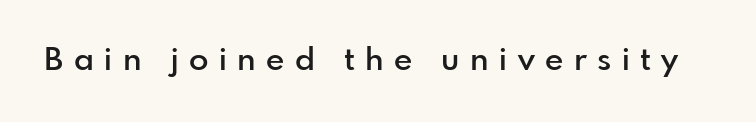
Bare-footed words on every line. The tracking reads as deliberately expanded to a designer's eye. The letters stand upright; this is a roman face. The passage shown is typeset with a sans-serif family.
